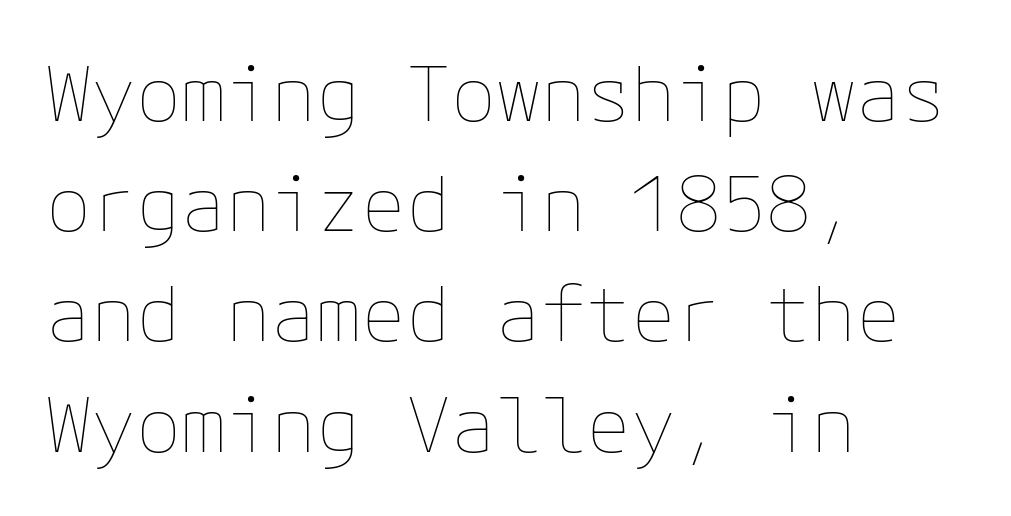
Q: Is the text bold? A: No.
Q: Is the text italic (slanted)? A: No, it is upright.
Q: Is the text underlined? A: No.
Q: How is the paragraph aligned? A: Left-aligned.
Q: Is the spacing between letters normal or unusually wide? A: Normal.
Q: Is the spacing between lines tight, normal or loose? A: Normal.
Q: Width (condensed, normal, or wide)? A: Normal.
Q: Stroke contrast? A: Low.
Q: x-height? A: Medium.
